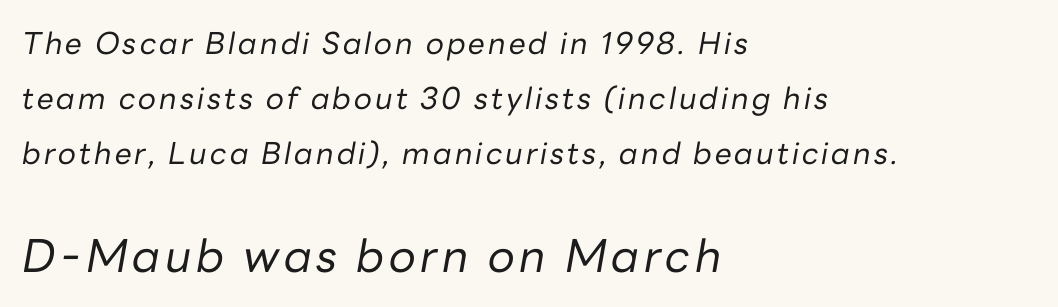
{"italic": "yes", "lean": "right", "slant_degrees": 10, "bold": "no", "weight": "regular", "width": "normal", "stroke_contrast": "low", "x_height": "medium", "monospaced": "no", "underline": "no", "align": "left", "line_spacing_ratio": 1.84, "larger_block": "second", "size_ratio": 1.5, "glyph_px": 45}
